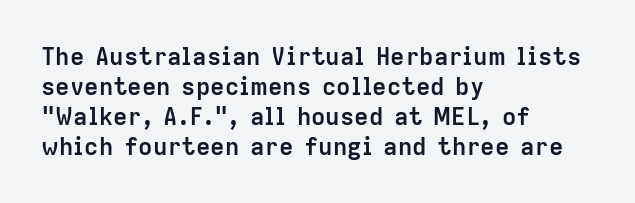
Q: Is the text bold? A: Yes.
Q: Is the text italic (slanted)? A: No, it is upright.
Q: Is the text underlined? A: No.
Q: How is the paragraph aligned? A: Left-aligned.
Q: Is the spacing between letters normal or unusually wide? A: Normal.
Q: Is the spacing between lines tight, normal or loose? A: Normal.
